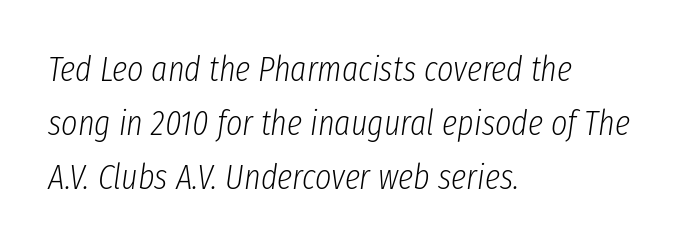
The image shows 35 px light, condensed type, italic (leaning right); set left-aligned, normal line spacing (1.55x), normal letter spacing, not underlined; low stroke contrast and a medium x-height.
